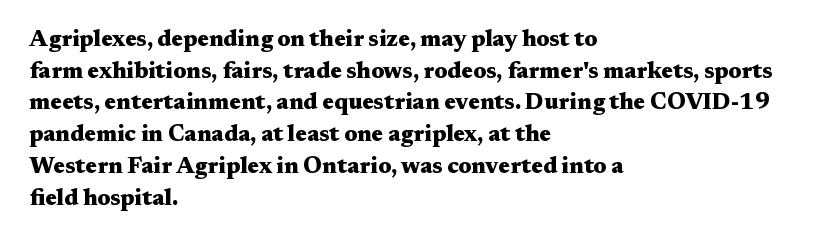
{"italic": "no", "bold": "yes", "underline": "no", "align": "left", "line_spacing": "normal", "line_spacing_ratio": 1.38, "letter_spacing": "normal", "letter_spacing_em": 0.0, "glyph_px": 23}
